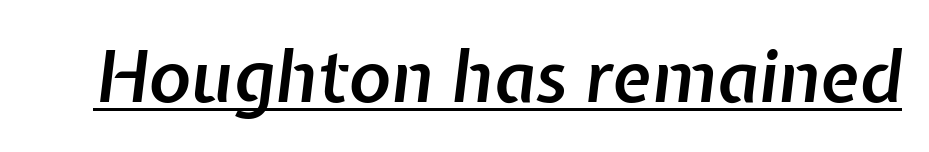
The image shows 71 px semibold type, italic (leaning right); set normal letter spacing, underlined; low stroke contrast and a medium x-height.
